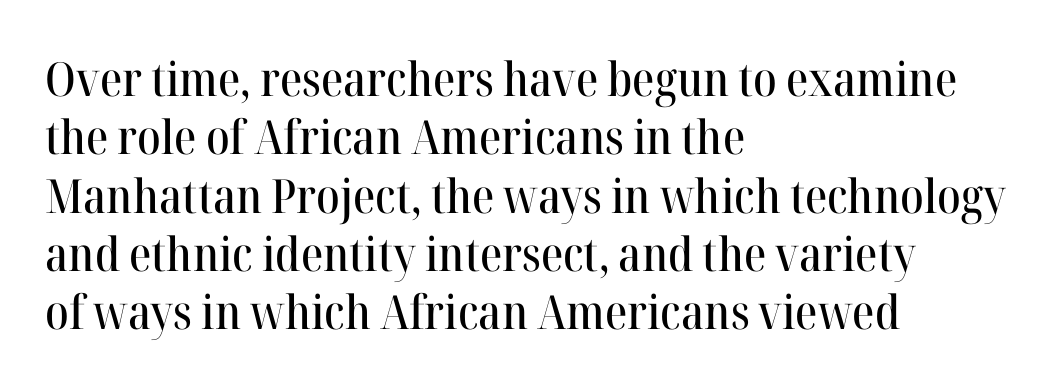
The glyphs are unaccompanied by any horizontal stroke below them. Posture: straight, roman, zero tilt. The typeface chosen for these lines features serifs. In terms of letterspacing, this is plain default setting.
